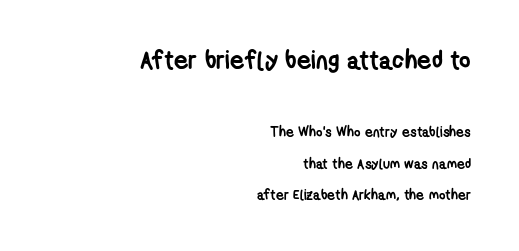
{"bold": "yes", "underline": "no", "align": "right", "line_spacing": "loose", "line_spacing_ratio": 2.25, "letter_spacing": "normal", "letter_spacing_em": 0.0, "larger_block": "first", "size_ratio": 1.79, "glyph_px": 25}
